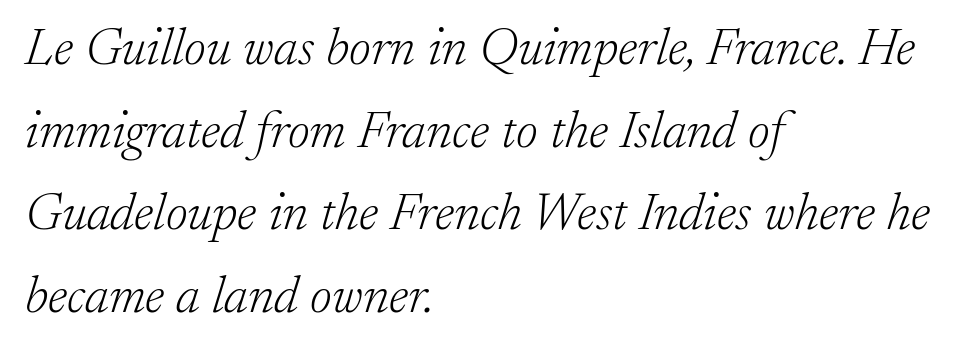
The image shows 53 px light serif type, italic (leaning right); set left-aligned, normal line spacing (1.56x), normal letter spacing, not underlined; low stroke contrast and a small x-height.
